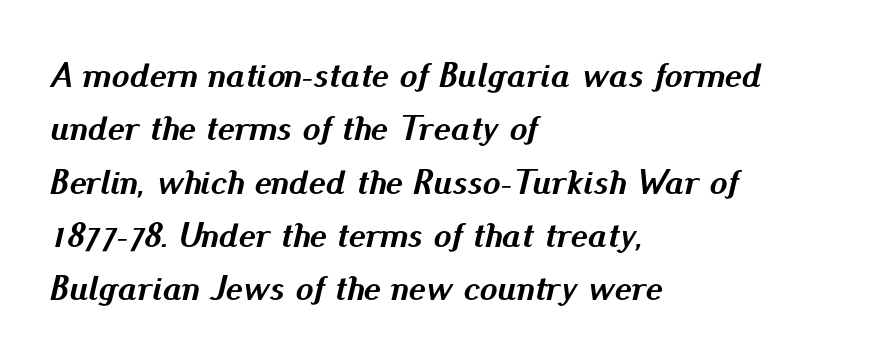
{"italic": "yes", "lean": "right", "slant_degrees": 13, "bold": "yes", "weight": "semibold", "width": "normal", "stroke_contrast": "medium", "x_height": "small", "monospaced": "no", "underline": "no", "align": "left", "line_spacing": "normal", "line_spacing_ratio": 1.48, "letter_spacing": "normal", "letter_spacing_em": 0.0, "glyph_px": 36}
